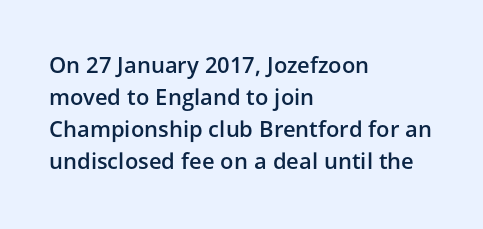
Q: Is the text bold? A: Semi-bold.
Q: Is the text italic (slanted)? A: No, it is upright.
Q: Is the text underlined? A: No.
Q: How is the paragraph aligned? A: Left-aligned.
Q: Is the spacing between letters normal or unusually wide? A: Normal.
Q: Is the spacing between lines tight, normal or loose? A: Normal.
